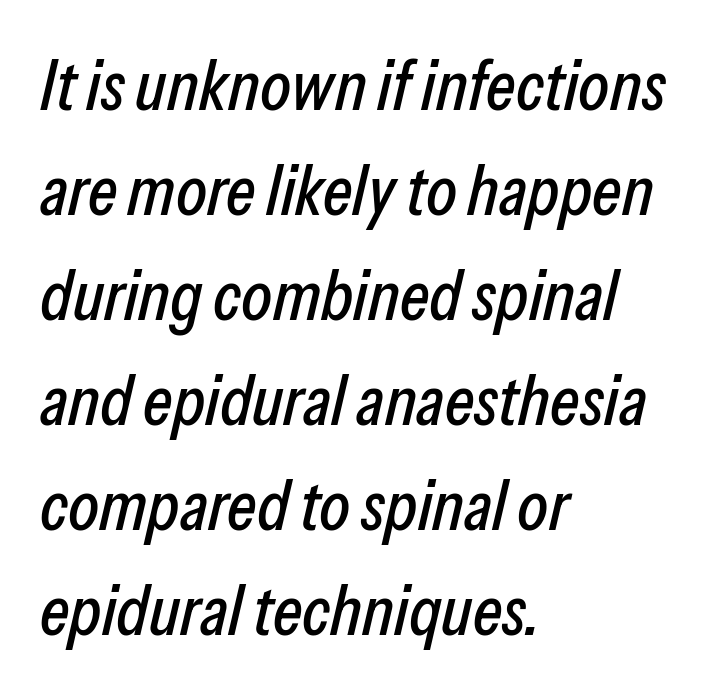
The image shows 71 px condensed type, italic (leaning right); set left-aligned, normal line spacing (1.48x), normal letter spacing, not underlined; low stroke contrast and a medium x-height.
